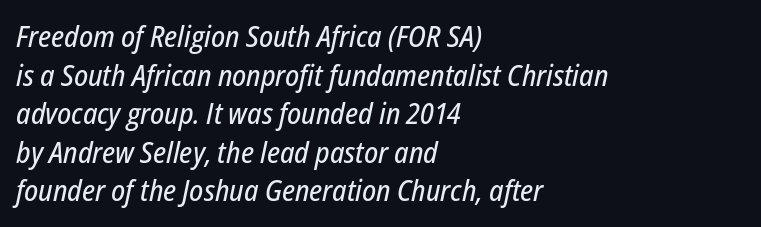
{"italic": "yes", "lean": "right", "slant_degrees": 12, "width": "condensed", "stroke_contrast": "low", "x_height": "medium", "monospaced": "no", "underline": "no", "align": "left", "line_spacing": "normal", "line_spacing_ratio": 1.33, "letter_spacing": "normal", "letter_spacing_em": 0.0, "glyph_px": 29}
